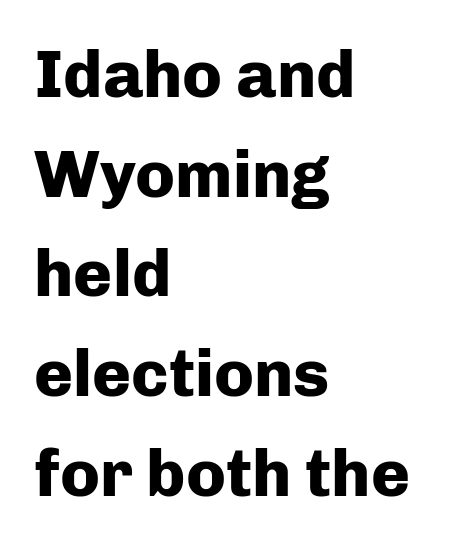
The image shows 66 px heavy sans-serif type, upright; set left-aligned, normal line spacing (1.51x), normal letter spacing, not underlined; low stroke contrast and a medium x-height.
